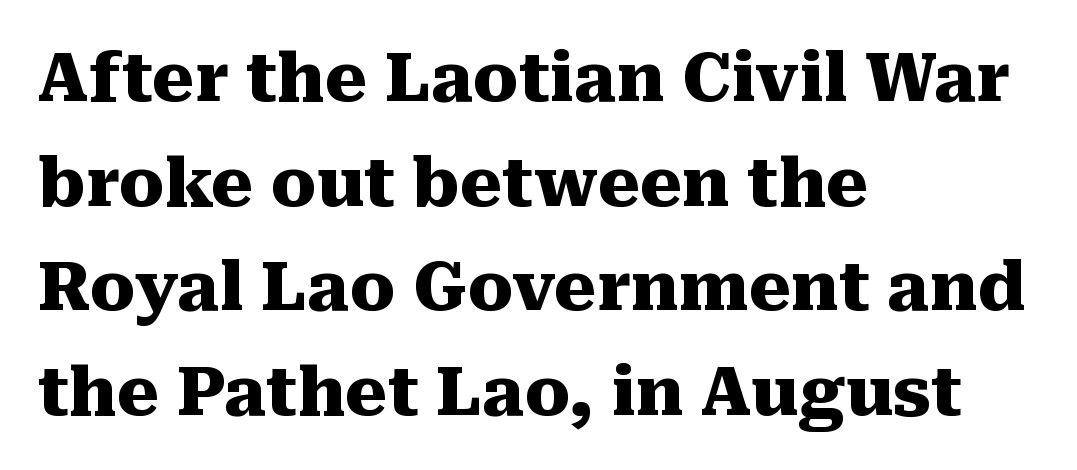
Q: Is the text bold? A: Yes.
Q: Is the text italic (slanted)? A: No, it is upright.
Q: Is the typeface a serif or a sans-serif typeface? A: Serif.
Q: Is the text underlined? A: No.
Q: How is the paragraph aligned? A: Left-aligned.
Q: Is the spacing between letters normal or unusually wide? A: Normal.
Q: Is the spacing between lines tight, normal or loose? A: Normal.
Q: Width (condensed, normal, or wide)? A: Normal.
Q: Stroke contrast? A: Medium.
Q: x-height? A: Medium.
Q: Monospaced? A: No.
